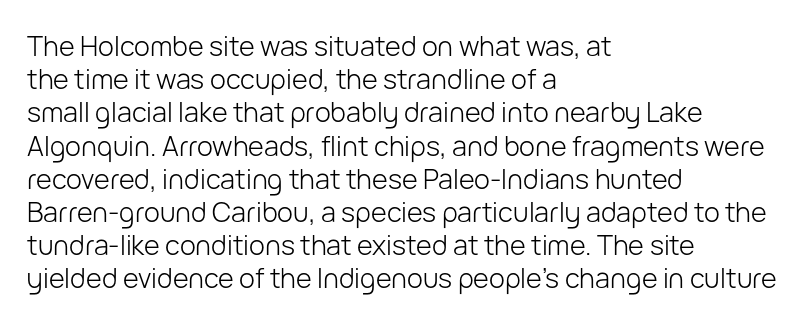
{"italic": "no", "bold": "no", "underline": "no", "align": "left", "line_spacing_ratio": 1.23, "letter_spacing": "normal", "letter_spacing_em": 0.0, "glyph_px": 27}
